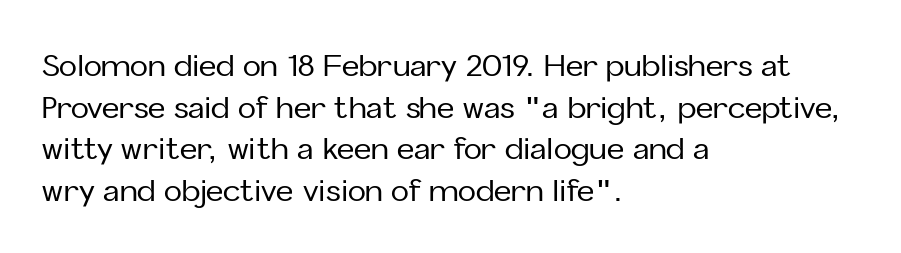
The image shows 30 px sans-serif type, upright; set left-aligned, normal line spacing (1.39x), normal letter spacing, not underlined; low stroke contrast and a medium x-height.
